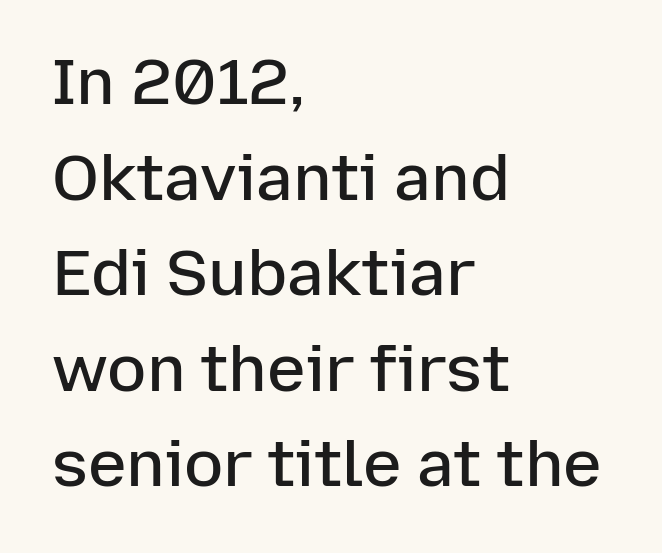
The image shows 65 px semibold sans-serif type, upright; set left-aligned, normal line spacing (1.47x), normal letter spacing, not underlined; low stroke contrast and a medium x-height.
